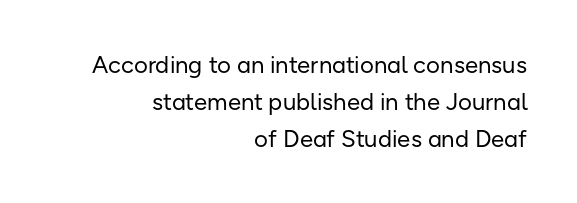
Q: Is the text bold? A: No.
Q: Is the text italic (slanted)? A: No, it is upright.
Q: Is the text underlined? A: No.
Q: How is the paragraph aligned? A: Right-aligned.
Q: Is the spacing between letters normal or unusually wide? A: Normal.
Q: Is the spacing between lines tight, normal or loose? A: Normal.
